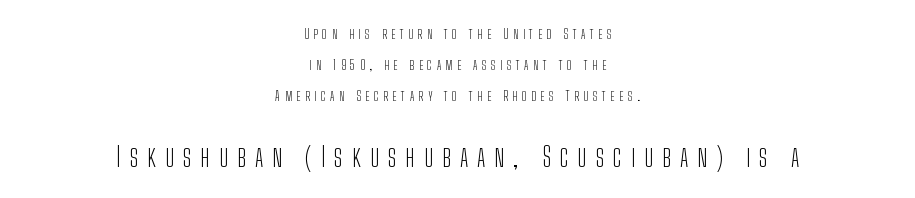
Q: Is the text bold? A: No.
Q: Is the text italic (slanted)? A: No, it is upright.
Q: Is the text underlined? A: No.
Q: How is the paragraph aligned? A: Centered.
Q: Is the spacing between letters normal or unusually wide? A: Unusually wide.
Q: Is the spacing between lines tight, normal or loose? A: Loose.
Q: Which block of text is set in a larger size, the first (top) or the second (bottom)? A: The second (bottom) one.
